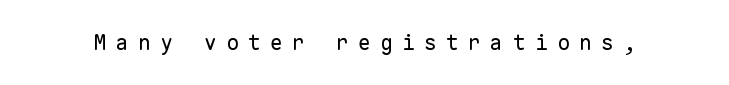
{"italic": "no", "bold": "no", "underline": "no", "letter_spacing": "wide", "letter_spacing_em": 0.45, "glyph_px": 21}
